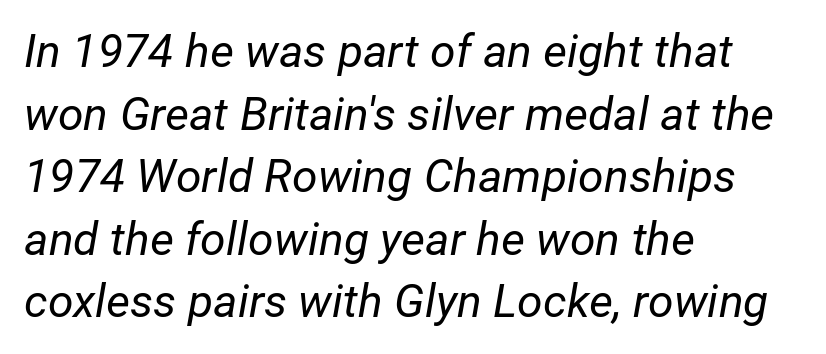
Is the letter spacing exaggerated? No — it looks like the ordinary default. Reading down the block, your eye returns to a fixed left position each line. Notice how descenders clear the ascenders below comfortably — that's standard leading. The specimen reads as italic at a glance. The letters advance in unequal steps, a hallmark of proportional type.
